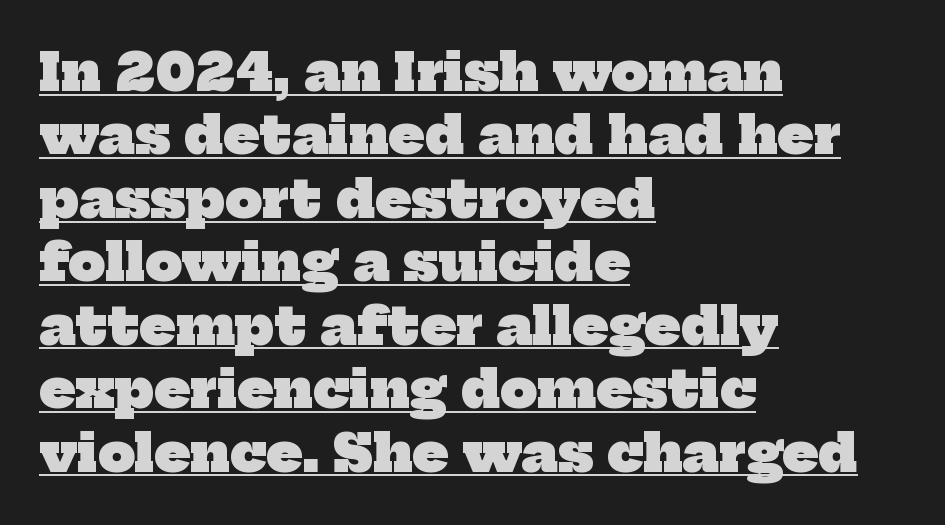
{"serif": "yes", "bold": "yes", "weight": "heavy", "width": "normal", "stroke_contrast": "low", "x_height": "medium", "monospaced": "no", "underline": "yes", "align": "left", "line_spacing_ratio": 1.22, "letter_spacing": "normal", "letter_spacing_em": 0.0, "glyph_px": 52}
